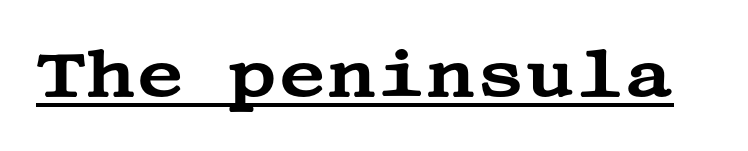
Q: Is the text italic (slanted)? A: No, it is upright.
Q: Is the typeface a serif or a sans-serif typeface? A: Serif.
Q: Is the text underlined? A: Yes.
Q: Is the spacing between letters normal or unusually wide? A: Normal.
Q: Width (condensed, normal, or wide)? A: Wide.
Q: Stroke contrast? A: Medium.
Q: x-height? A: Large.
